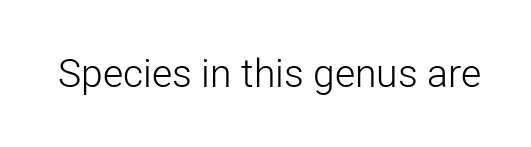
{"serif": "no", "italic": "no", "bold": "no", "weight": "light", "width": "normal", "stroke_contrast": "low", "x_height": "medium", "monospaced": "no", "underline": "no", "letter_spacing": "normal", "letter_spacing_em": 0.0, "glyph_px": 39}
